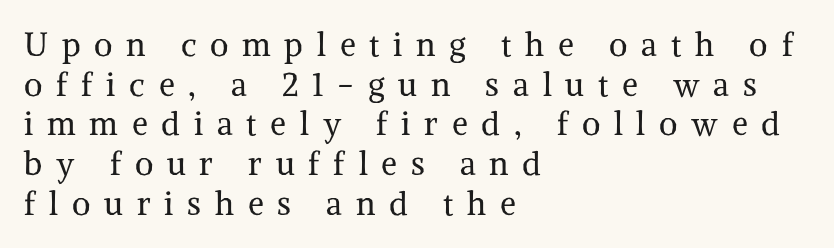
{"serif": "yes", "italic": "no", "bold": "no", "weight": "regular", "width": "normal", "stroke_contrast": "medium", "x_height": "medium", "monospaced": "no", "underline": "no", "align": "left", "line_spacing_ratio": 1.24, "letter_spacing": "wide", "letter_spacing_em": 0.43, "glyph_px": 32}
